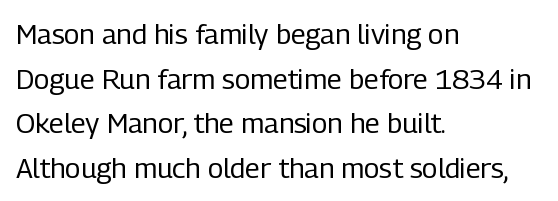
The image shows 28 px regular-weight, condensed sans-serif type, upright; set left-aligned, normal line spacing (1.59x), normal letter spacing, not underlined; low stroke contrast and a medium x-height.
